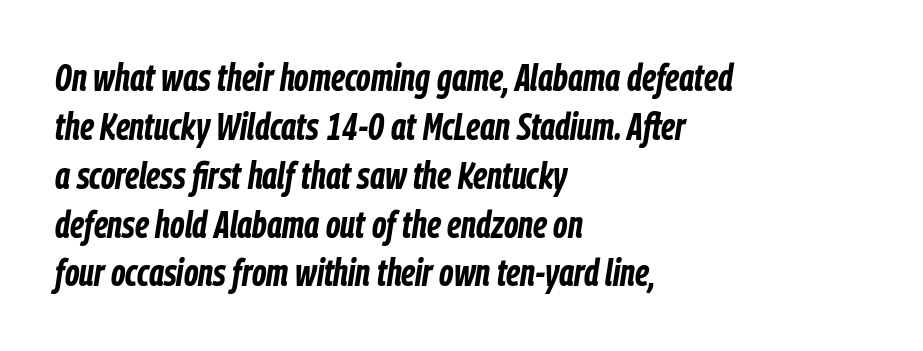
The image shows 37 px bold, condensed type, italic (leaning right); set left-aligned, normal line spacing (1.32x), normal letter spacing, not underlined; low stroke contrast and a medium x-height.
